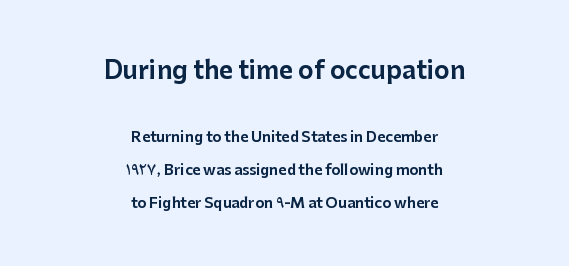
{"italic": "no", "underline": "no", "align": "center", "line_spacing": "loose", "line_spacing_ratio": 2.36, "letter_spacing": "normal", "letter_spacing_em": 0.0, "larger_block": "first", "size_ratio": 1.71, "glyph_px": 24}
